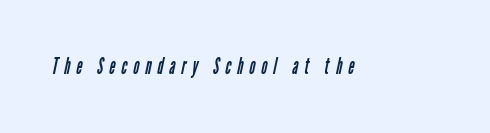
{"bold": "no", "underline": "no", "letter_spacing": "wide", "letter_spacing_em": 0.27, "glyph_px": 23}
